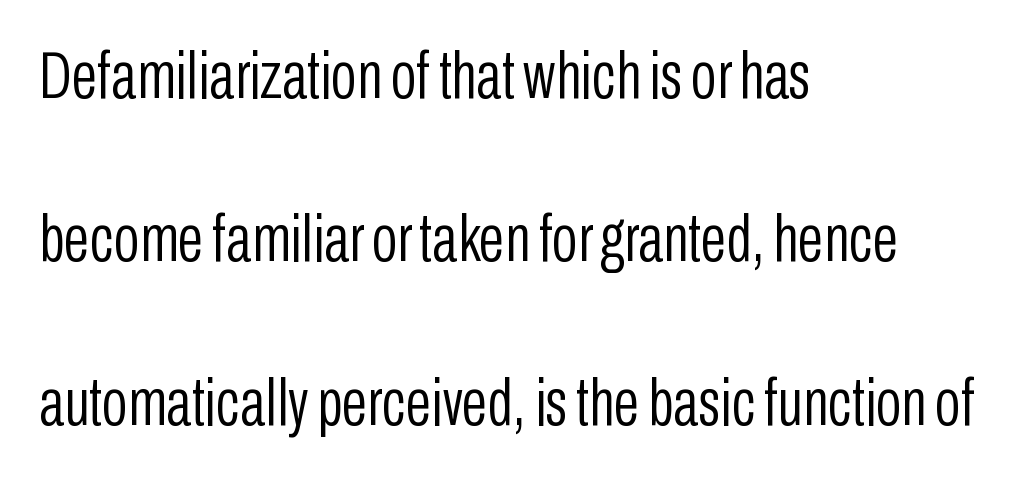
Reading down the column, the eye jumps a long way to each next line. Underlining? Definitely not there. This reads as an unemphasized weight, regular at the heaviest. Which margin do the lines hug? The left one — the right edge is uneven. Do the characters align in a grid? No, the font is proportional. The lettering stays uniformly vertical, giving the passage a roman look.
